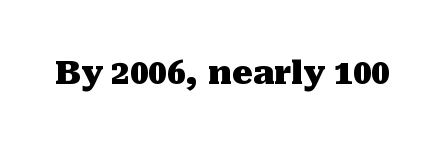
The image shows 33 px heavy serif type, upright; set normal letter spacing, not underlined; medium stroke contrast and a medium x-height.
